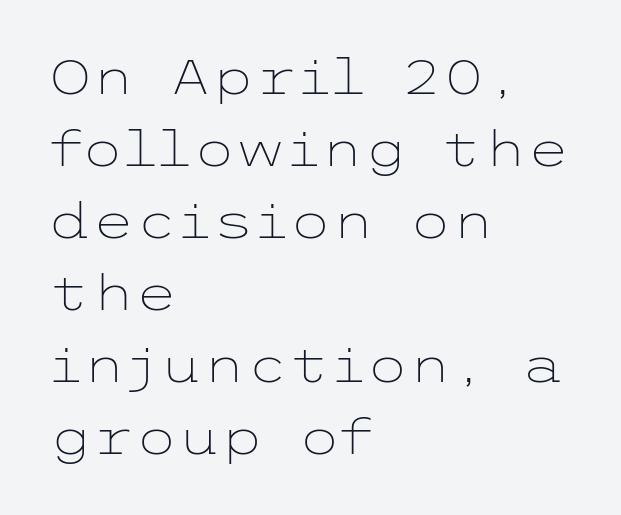
{"serif": "no", "italic": "no", "bold": "no", "weight": "light", "width": "wide", "stroke_contrast": "low", "x_height": "medium", "underline": "no", "align": "left", "line_spacing": "normal", "line_spacing_ratio": 1.47, "letter_spacing": "normal", "letter_spacing_em": 0.0, "glyph_px": 49}
